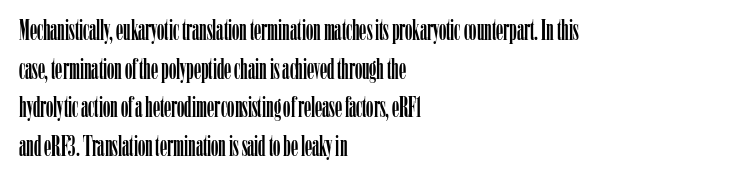
The image shows 29 px condensed serif type, upright; set left-aligned, normal line spacing (1.33x), normal letter spacing, not underlined; low stroke contrast and a medium x-height.
